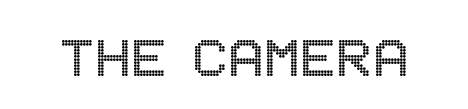
You could call the tracking neutral — neither tight nor loose. Descenders are the only things crossing below the line. It's the straight-up-and-down kind of type.
